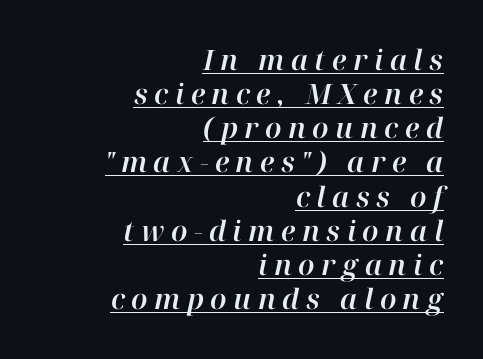
The image shows 28 px text type, italic (leaning right); set right-aligned, line spacing 1.22x, unusually wide letter spacing (+0.23 em), underlined; high stroke contrast and a medium x-height.
